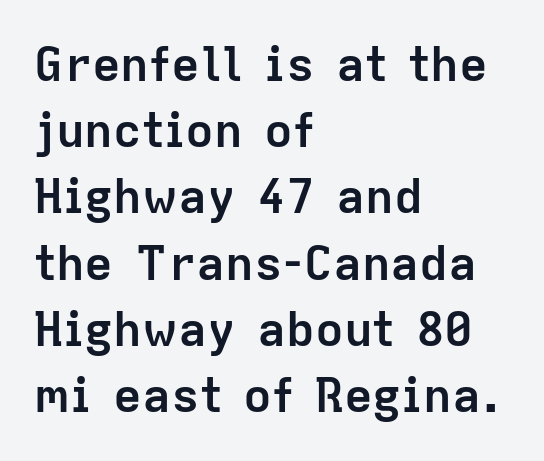
Q: Is the text bold? A: Yes.
Q: Is the text italic (slanted)? A: No, it is upright.
Q: Is the typeface a serif or a sans-serif typeface? A: Sans-serif.
Q: Is the text underlined? A: No.
Q: How is the paragraph aligned? A: Left-aligned.
Q: Is the spacing between letters normal or unusually wide? A: Normal.
Q: Is the spacing between lines tight, normal or loose? A: Normal.
Q: Width (condensed, normal, or wide)? A: Normal.
Q: Stroke contrast? A: Low.
Q: x-height? A: Medium.
Q: Monospaced? A: No.
